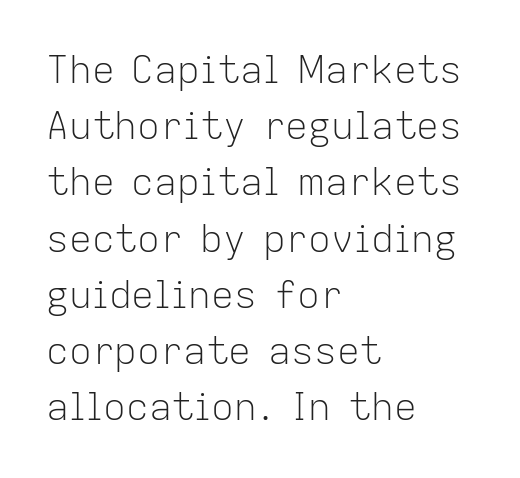
Bold? No — there's no thickening of the strokes. A typesetter would call this proportional, since set widths differ per character. Unmarked baselines from the first word to the last. Line spacing here is normal. Every character sits straight up, as roman type does. The rag falls on the right side of this text block.
